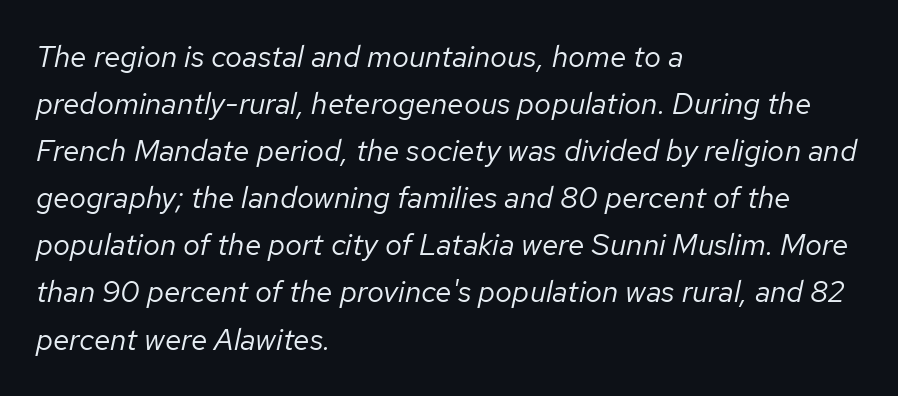
{"italic": "yes", "lean": "right", "slant_degrees": 12, "bold": "no", "weight": "regular", "width": "normal", "stroke_contrast": "low", "x_height": "medium", "monospaced": "no", "underline": "no", "align": "left", "line_spacing": "normal", "line_spacing_ratio": 1.57, "letter_spacing": "normal", "letter_spacing_em": 0.0, "glyph_px": 30}
